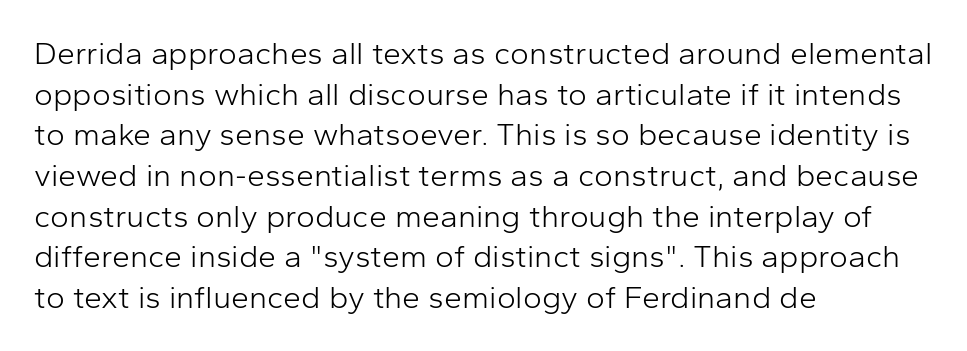
Q: Is the text bold? A: No.
Q: Is the text italic (slanted)? A: No, it is upright.
Q: Is the typeface a serif or a sans-serif typeface? A: Sans-serif.
Q: Is the text underlined? A: No.
Q: How is the paragraph aligned? A: Left-aligned.
Q: Is the spacing between letters normal or unusually wide? A: Normal.
Q: Is the spacing between lines tight, normal or loose? A: Normal.
Q: Width (condensed, normal, or wide)? A: Normal.
Q: Stroke contrast? A: Low.
Q: x-height? A: Medium.
Q: Monospaced? A: No.
